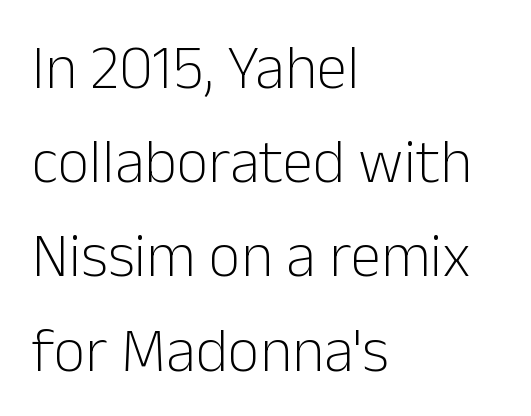
{"serif": "no", "italic": "no", "bold": "no", "weight": "light", "width": "normal", "stroke_contrast": "low", "x_height": "medium", "monospaced": "no", "underline": "no", "align": "left", "line_spacing": "normal", "line_spacing_ratio": 1.52, "letter_spacing": "normal", "letter_spacing_em": 0.0, "glyph_px": 62}
